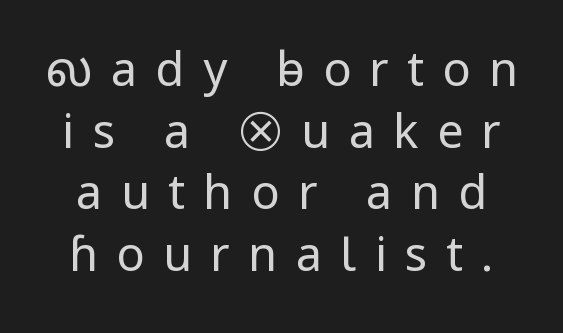
{"serif": "no", "italic": "no", "bold": "no", "weight": "regular", "width": "condensed", "stroke_contrast": "low", "underline": "no", "line_spacing": "normal", "line_spacing_ratio": 1.31, "letter_spacing": "wide", "letter_spacing_em": 0.39, "glyph_px": 47}
